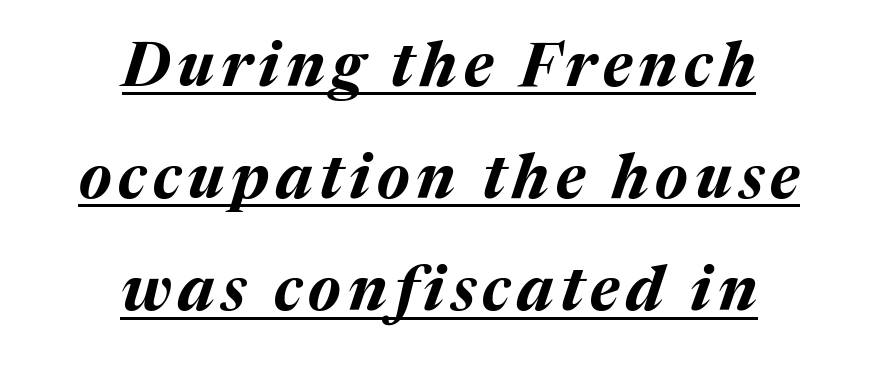
The text block is weighted toward neither margin, spreading evenly from the middle. Notice how a bar underscores the lettering throughout. Posture: slanted. Is this a fixed-width face? No — the glyphs have proportional, varying widths. Weight check: bold — yes, fully.
